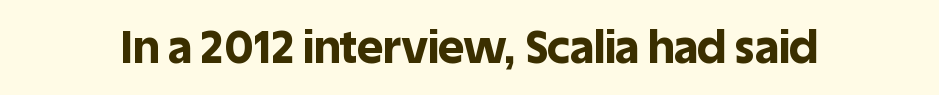
What weight is shown? A full bold with thick strokes. Character widths vary here, with narrow letters taking less room than wide ones. These lines keep a tight, regular rhythm from letter to letter. Style check: upright. Rule under the text: the space is simply empty. This is sans-serif lettering, the kind often seen on screens and signage.
